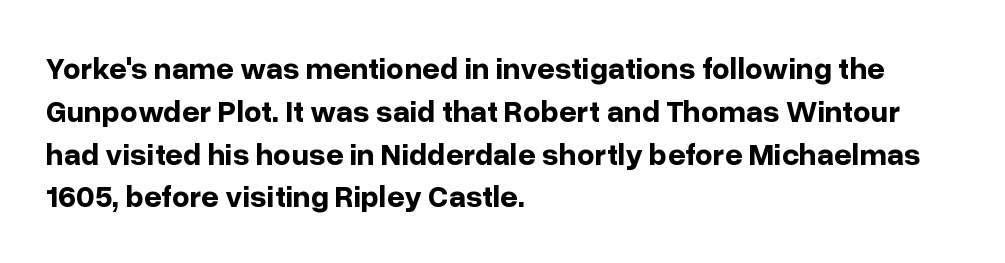
The image shows 31 px bold sans-serif type, upright; set left-aligned, normal line spacing (1.38x), normal letter spacing, not underlined; low stroke contrast and a medium x-height.
